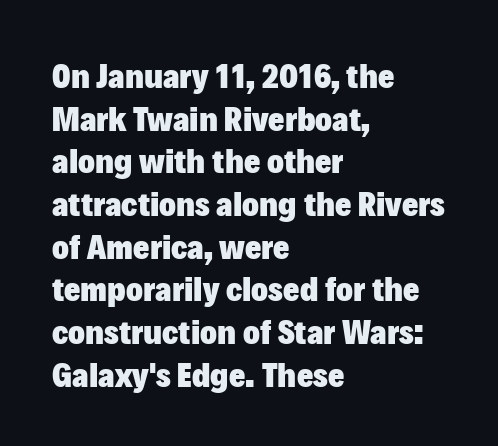
Think of a printed novel: that variable character pitch is what you see here. Descenders are the only things crossing below the line. Teacher's note: observe the even left margin — that is flush-left alignment. A typesetter would call this zero additional tracking. The glyphs have the mass of a bold cut. No feet cap the strokes, marking this as sans-serif type.
